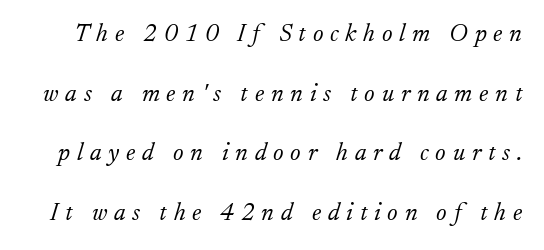
The image shows 25 px text type, italic (leaning right); set loose line spacing (2.39x), unusually wide letter spacing (+0.27 em), not underlined.
